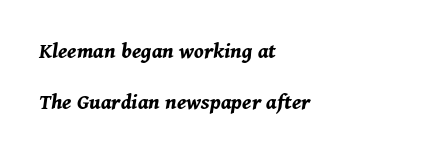
This rendering uses left alignment, leaving the right contour irregular. Is the letter spacing exaggerated? No — it looks like the ordinary default. No word sits above an underline. Summary of vertical rhythm: relaxed, with wide interline spacing. Pretty heavy lettering here — definitely bold.
